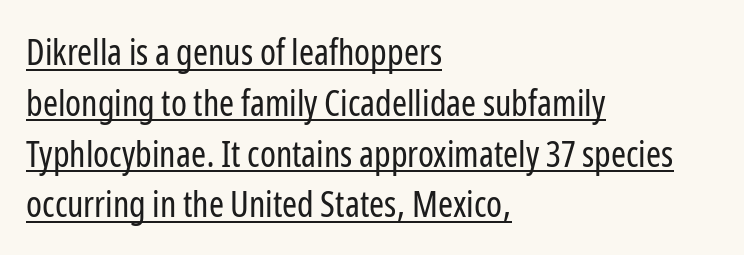
The image shows 36 px regular-weight, condensed sans-serif type, upright; set left-aligned, normal line spacing (1.41x), normal letter spacing, underlined; low stroke contrast and a medium x-height.
